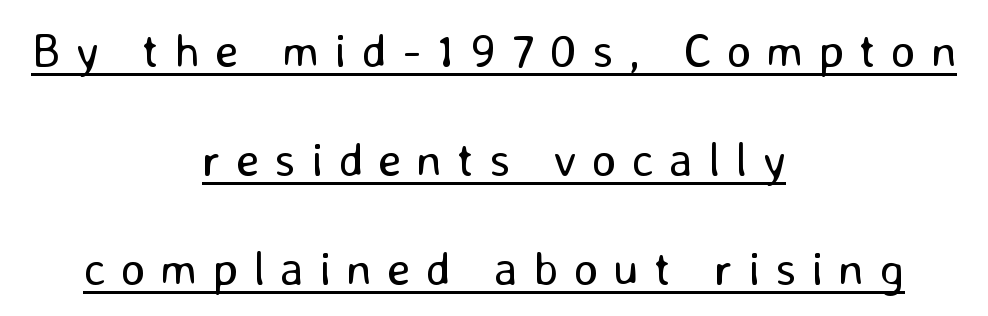
Summary of weight: not heavy and not bold. A centered setting, common on invitations and titles, is used for this passage. Caption: expanded tracking, letters set apart. Think of a printed novel: that variable character pitch is what you see here. Regarding leading, the lines here are spaced well apart. The specimen reads as upright at a glance.
